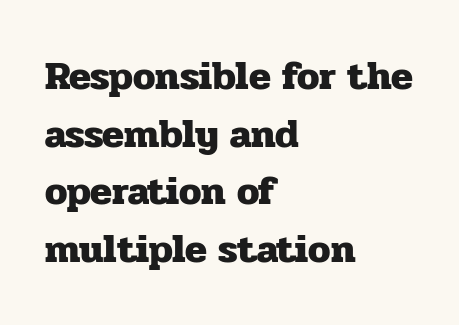
A normal amount of white space separates one row of letters from the next. What kind of face is this? One with serifs. The words here are not underlined. Typographic density is high because the face is bold. Do the characters align in a grid? No, the font is proportional.
